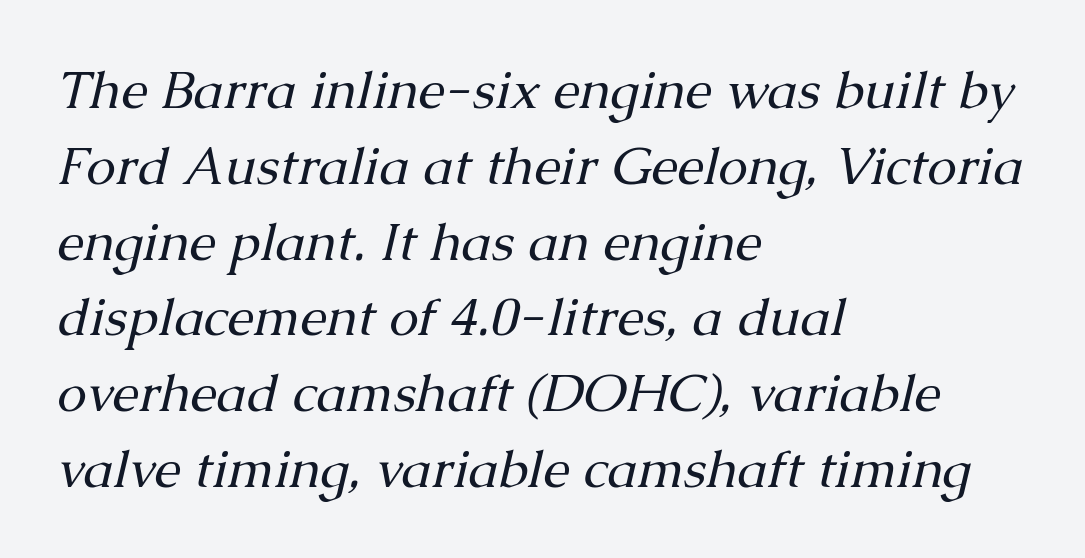
An italicized treatment has been applied to the whole sample. Here the glyphs are tracked normally, forming tight word shapes. Compared with a typical body face, this is equally light or lighter still. Does the leading feel generous? No, just average.
